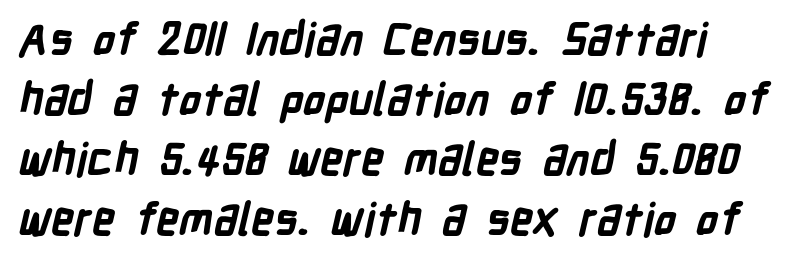
{"serif": "no", "bold": "yes", "weight": "bold", "width": "condensed", "stroke_contrast": "low", "x_height": "medium", "monospaced": "no", "underline": "no", "line_spacing": "normal", "line_spacing_ratio": 1.33, "letter_spacing": "normal", "letter_spacing_em": 0.0, "glyph_px": 45}
